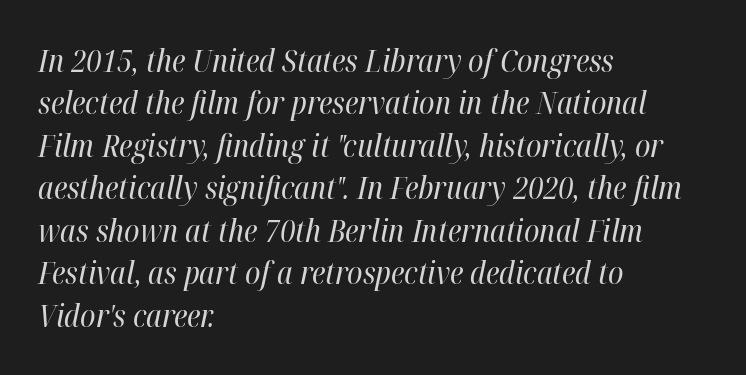
The image shows 31 px regular-weight, condensed type, italic (leaning right); set left-aligned, normal line spacing (1.37x), normal letter spacing, not underlined; high stroke contrast and a medium x-height.
